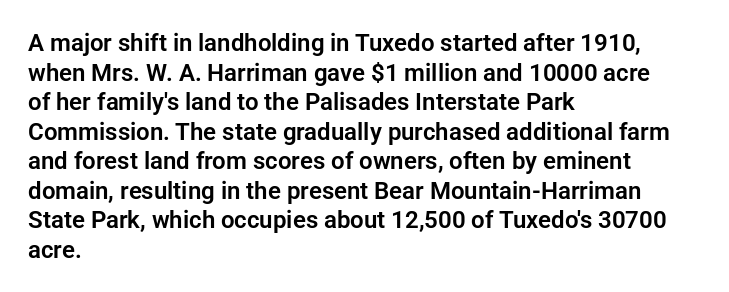
The image shows 24 px text type, upright; set left-aligned, line spacing 1.23x, normal letter spacing, not underlined.
